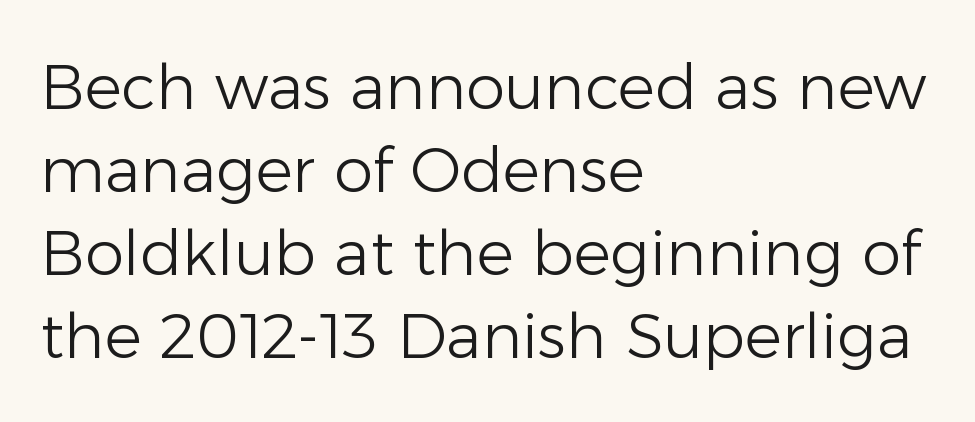
{"serif": "no", "italic": "no", "bold": "no", "weight": "light", "width": "normal", "stroke_contrast": "low", "x_height": "medium", "monospaced": "no", "underline": "no", "align": "left", "line_spacing": "normal", "line_spacing_ratio": 1.34, "letter_spacing": "normal", "letter_spacing_em": 0.0, "glyph_px": 62}
